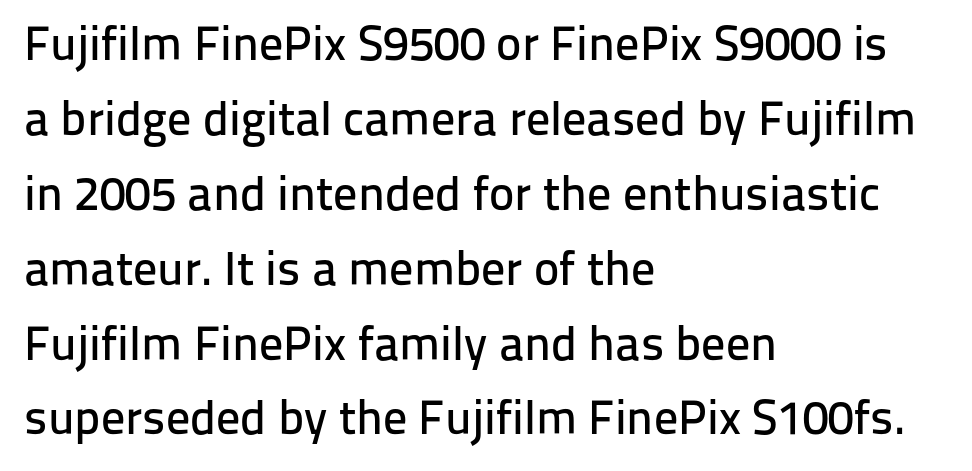
The image shows 48 px sans-serif type, upright; set left-aligned, normal line spacing (1.56x), normal letter spacing, not underlined; low stroke contrast and a medium x-height.
